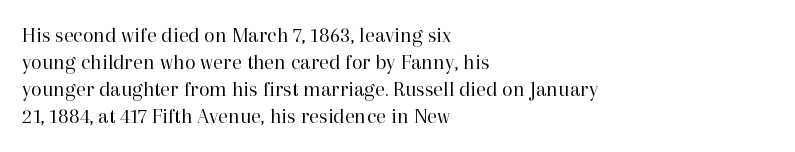
Beneath every word, the page is bare. The lettering holds an erect, upright posture throughout. Caption: face not bold, strokes unweighted. The gaps between neighbouring characters are ordinary and unremarkable.
